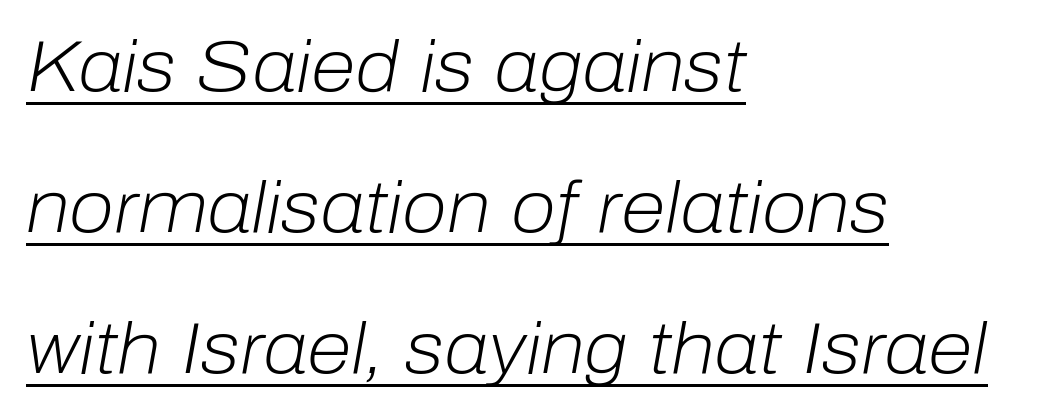
{"italic": "yes", "lean": "right", "slant_degrees": 10, "bold": "no", "weight": "light", "width": "normal", "stroke_contrast": "low", "x_height": "medium", "monospaced": "no", "underline": "yes", "align": "left", "line_spacing": "loose", "line_spacing_ratio": 1.93, "letter_spacing": "normal", "letter_spacing_em": 0.0, "glyph_px": 73}
